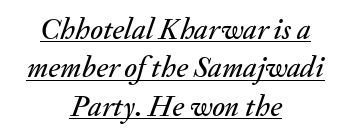
{"italic": "yes", "lean": "right", "slant_degrees": 20, "width": "normal", "stroke_contrast": "medium", "x_height": "small", "monospaced": "no", "underline": "yes", "align": "center", "line_spacing": "normal", "line_spacing_ratio": 1.28, "letter_spacing": "normal", "letter_spacing_em": 0.0, "glyph_px": 30}
